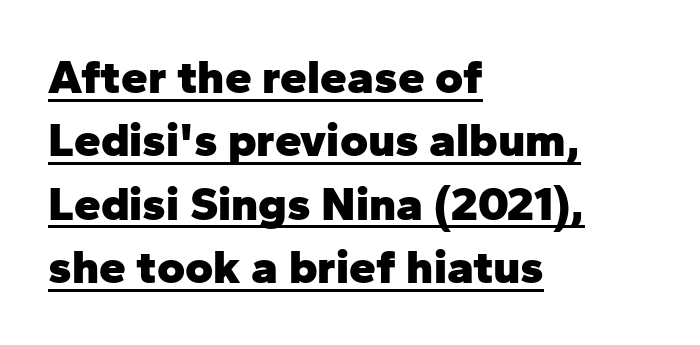
Q: Is the text bold? A: Yes.
Q: Is the text italic (slanted)? A: No, it is upright.
Q: Is the typeface a serif or a sans-serif typeface? A: Sans-serif.
Q: Is the text underlined? A: Yes.
Q: How is the paragraph aligned? A: Left-aligned.
Q: Is the spacing between letters normal or unusually wide? A: Normal.
Q: Is the spacing between lines tight, normal or loose? A: Normal.
Q: Width (condensed, normal, or wide)? A: Normal.
Q: Stroke contrast? A: Low.
Q: x-height? A: Medium.
Q: Monospaced? A: No.
